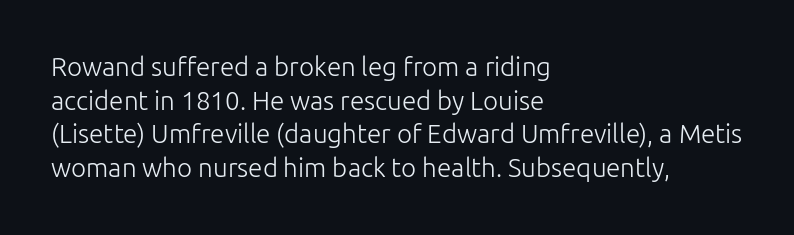
Q: Is the text bold? A: No.
Q: Is the text italic (slanted)? A: No, it is upright.
Q: Is the text underlined? A: No.
Q: How is the paragraph aligned? A: Left-aligned.
Q: Is the spacing between letters normal or unusually wide? A: Normal.
Q: Is the spacing between lines tight, normal or loose? A: Normal.
